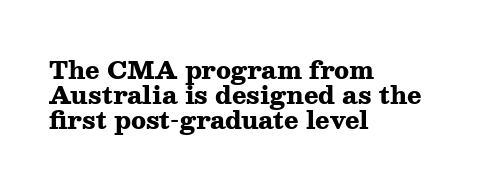
The image shows 24 px bold type, upright; set left-aligned, tight line spacing (1.04x), normal letter spacing, not underlined.
